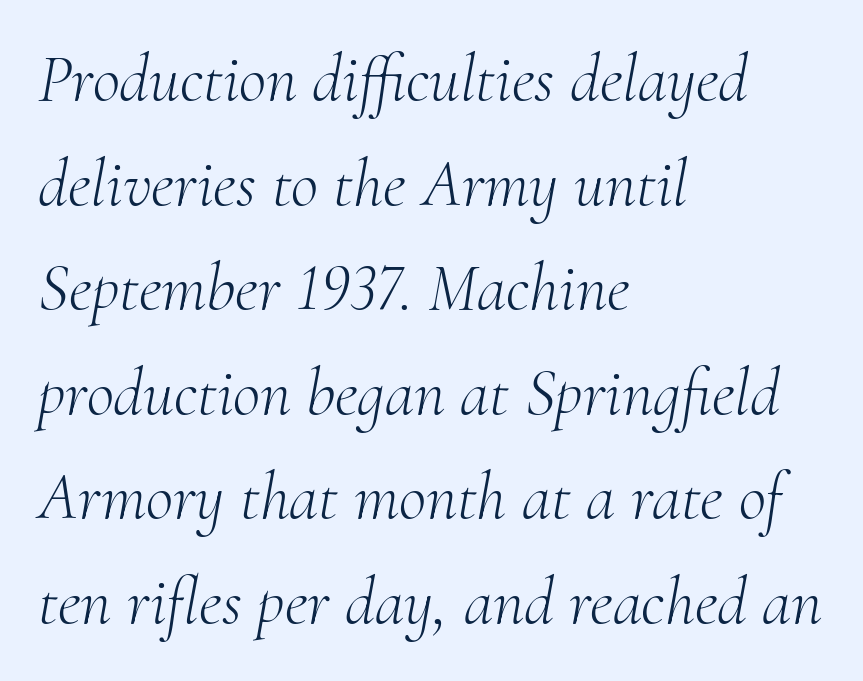
Compared with a typical body face, this is equally light or lighter still. If you drew a ruler down the left edge, every line would touch it. This block has exactly the height ordinary leading produces. These lines are rendered in a variable-pitch font.
